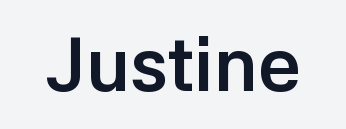
Q: Is the text bold? A: Yes.
Q: Is the text italic (slanted)? A: No, it is upright.
Q: Is the typeface a serif or a sans-serif typeface? A: Sans-serif.
Q: Is the text underlined? A: No.
Q: Is the spacing between letters normal or unusually wide? A: Normal.
Q: Width (condensed, normal, or wide)? A: Normal.
Q: Stroke contrast? A: Low.
Q: x-height? A: Medium.
Q: Monospaced? A: No.
